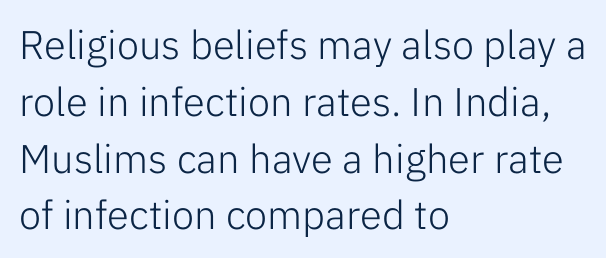
{"serif": "no", "italic": "no", "bold": "no", "weight": "light", "width": "normal", "stroke_contrast": "low", "x_height": "medium", "monospaced": "no", "underline": "no", "align": "left", "line_spacing": "normal", "line_spacing_ratio": 1.42, "letter_spacing": "normal", "letter_spacing_em": 0.0, "glyph_px": 40}
